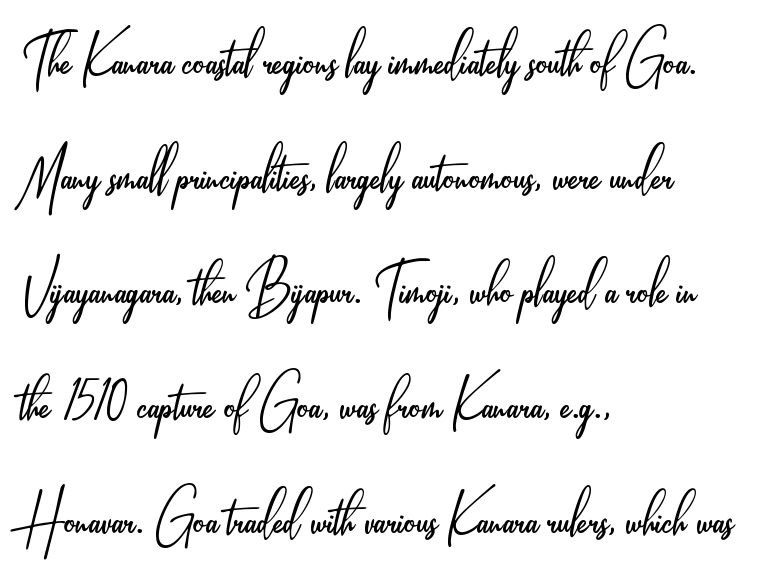
The image shows 74 px light, condensed sans-serif type; set left-aligned, normal line spacing (1.55x), normal letter spacing, not underlined; low stroke contrast and a small x-height.
